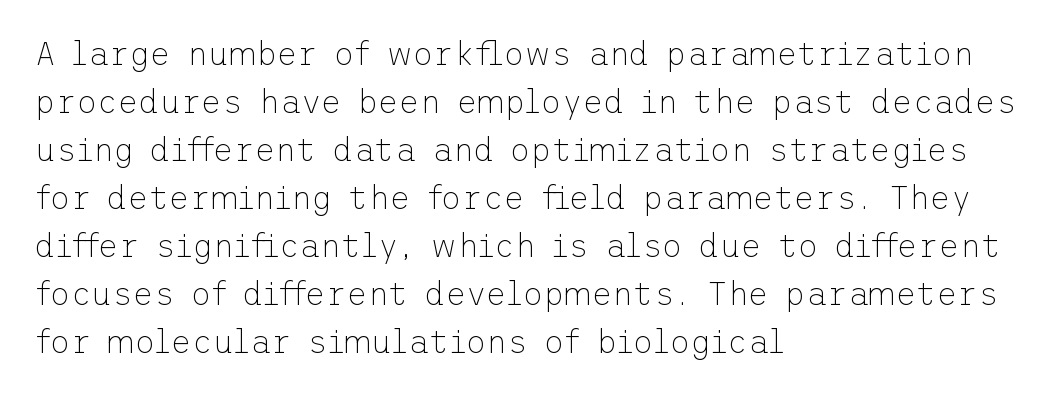
A classic flush-left, rag-right setting is used for this passage. The area under the type is left untouched. Caption: standard tracking, unaltered. It's the straight-up-and-down kind of type.
